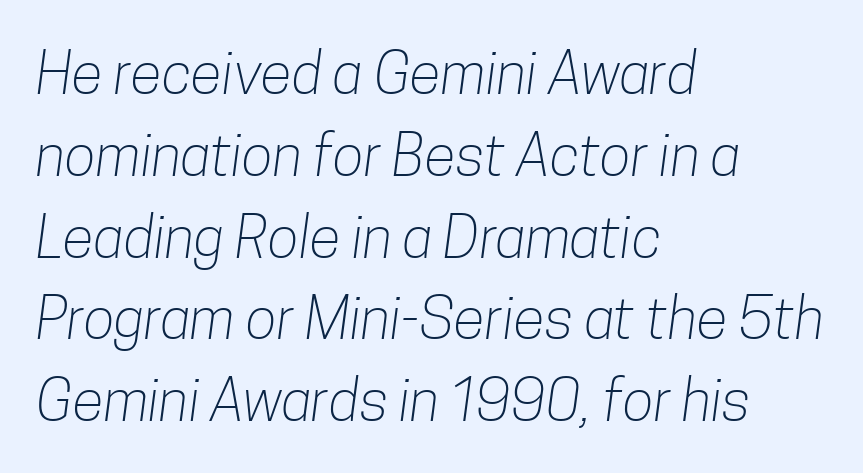
{"serif": "no", "bold": "no", "weight": "light", "width": "condensed", "stroke_contrast": "low", "x_height": "medium", "monospaced": "no", "underline": "no", "align": "left", "line_spacing": "normal", "line_spacing_ratio": 1.41, "letter_spacing": "normal", "letter_spacing_em": 0.0, "glyph_px": 58}
